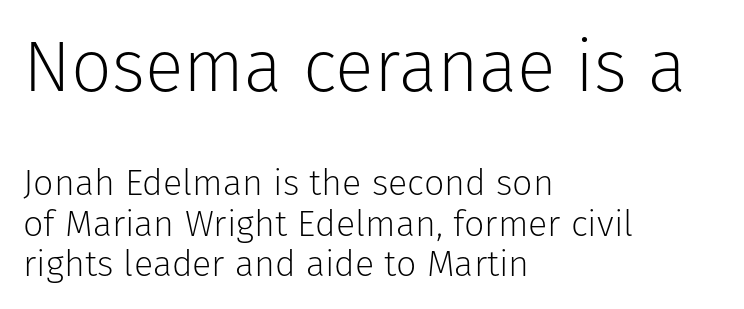
Q: Is the text bold? A: No.
Q: Is the text italic (slanted)? A: No, it is upright.
Q: Is the typeface a serif or a sans-serif typeface? A: Sans-serif.
Q: Is the text underlined? A: No.
Q: How is the paragraph aligned? A: Left-aligned.
Q: Is the spacing between letters normal or unusually wide? A: Normal.
Q: Is the spacing between lines tight, normal or loose? A: Tight.
Q: Which block of text is set in a larger size, the first (top) or the second (bottom)? A: The first (top) one.
Q: Width (condensed, normal, or wide)? A: Normal.
Q: Stroke contrast? A: Low.
Q: x-height? A: Medium.
Q: Monospaced? A: No.
